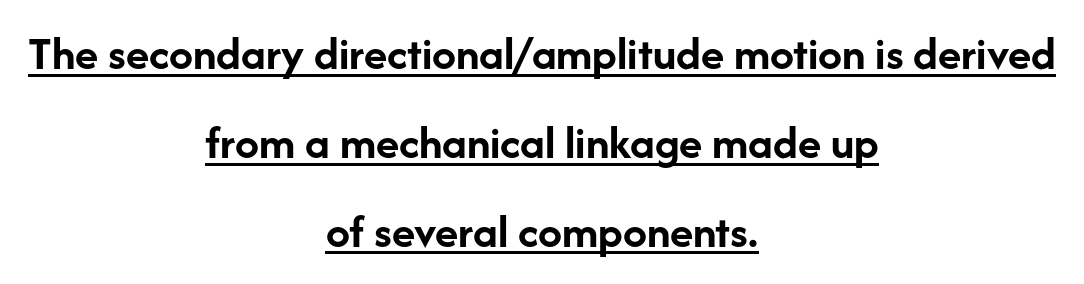
{"serif": "no", "italic": "no", "bold": "yes", "weight": "semibold", "width": "normal", "stroke_contrast": "low", "x_height": "medium", "monospaced": "no", "underline": "yes", "align": "center", "line_spacing_ratio": 1.85, "letter_spacing": "normal", "letter_spacing_em": 0.0, "glyph_px": 48}
